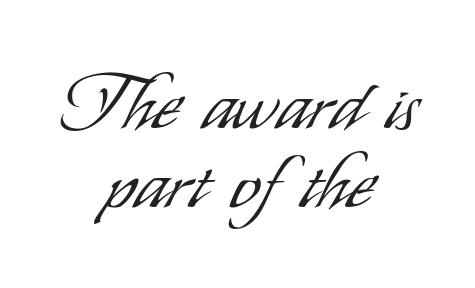
{"serif": "no", "bold": "no", "weight": "light", "width": "condensed", "stroke_contrast": "low", "x_height": "small", "monospaced": "no", "underline": "no", "align": "center", "line_spacing": "tight", "line_spacing_ratio": 1.05, "letter_spacing": "normal", "letter_spacing_em": 0.0, "glyph_px": 75}
